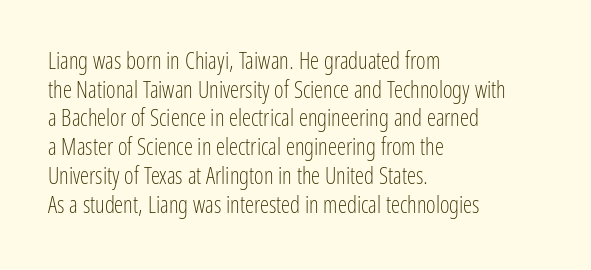
Q: Is the text bold? A: No.
Q: Is the text italic (slanted)? A: No, it is upright.
Q: Is the text underlined? A: No.
Q: How is the paragraph aligned? A: Left-aligned.
Q: Is the spacing between letters normal or unusually wide? A: Normal.
Q: Is the spacing between lines tight, normal or loose? A: Normal.
